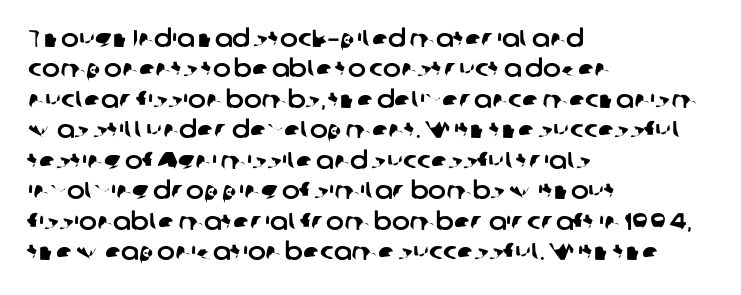
The image shows 24 px text type; set left-aligned, normal line spacing (1.27x), normal letter spacing, not underlined.
